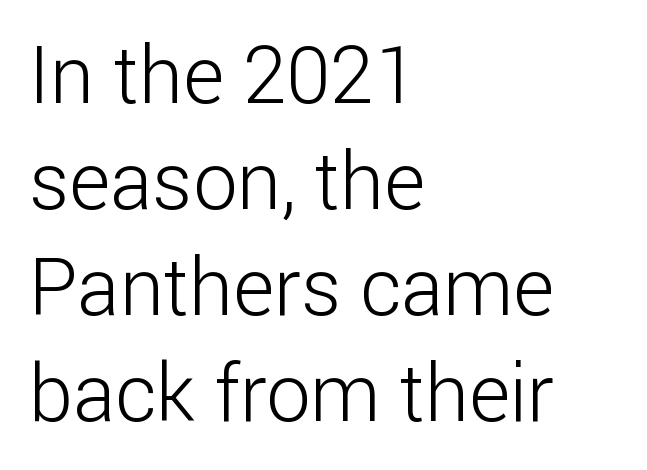
The image shows 79 px light sans-serif type, upright; set left-aligned, normal line spacing (1.34x), normal letter spacing, not underlined; low stroke contrast and a medium x-height.
